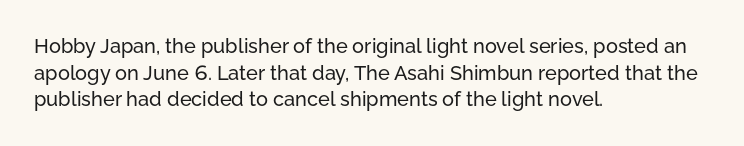
The image shows 20 px text type, upright; set left-aligned, normal line spacing (1.33x), normal letter spacing, not underlined.
